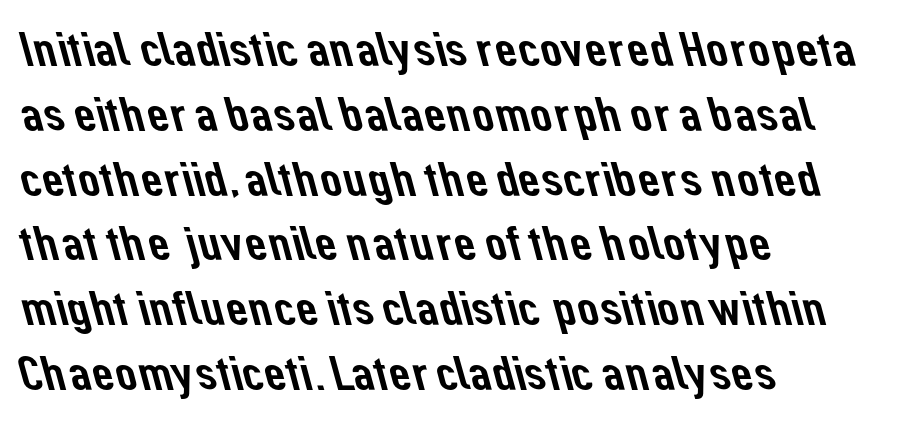
{"serif": "no", "width": "normal", "stroke_contrast": "low", "x_height": "medium", "monospaced": "no", "underline": "no", "align": "left", "line_spacing": "normal", "line_spacing_ratio": 1.35, "letter_spacing": "normal", "letter_spacing_em": 0.0, "glyph_px": 48}
